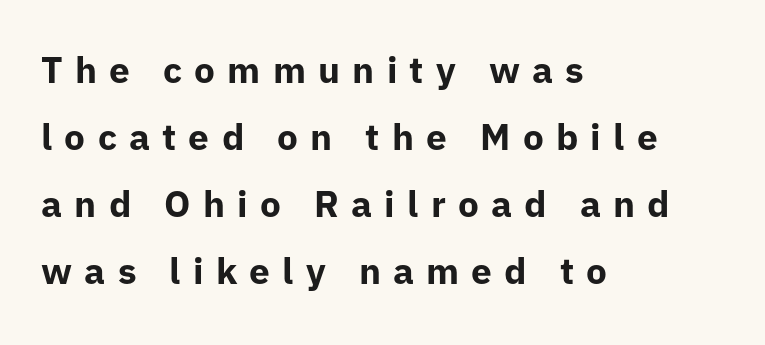
Classification — sans serif. Every letter is thick-stroked: bold, no question. Descender tails drop into unmarked territory. Reading down the block, your eye returns to a fixed left position each line.
